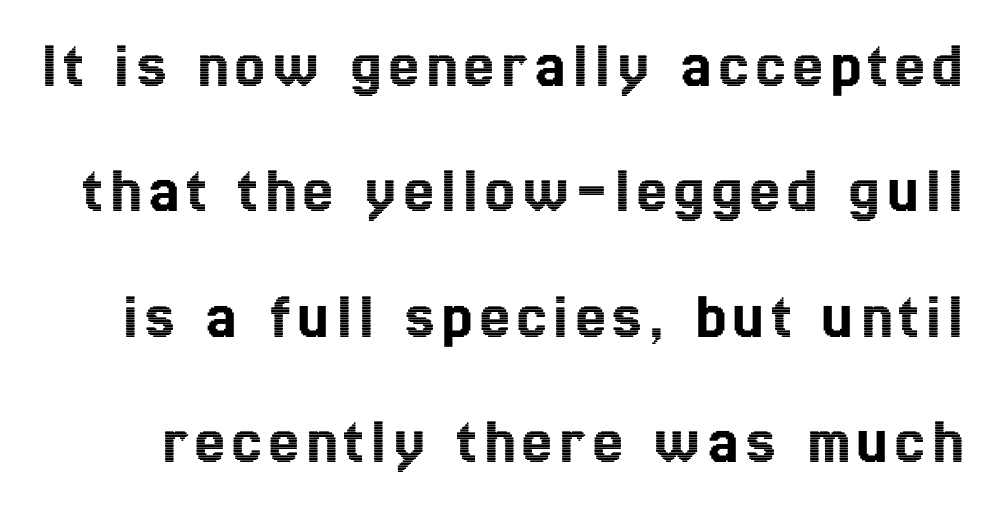
Character widths vary here, with narrow letters taking less room than wide ones. A typesetter would mark this as roman, not italic. The space directly below the letters is spotless.
